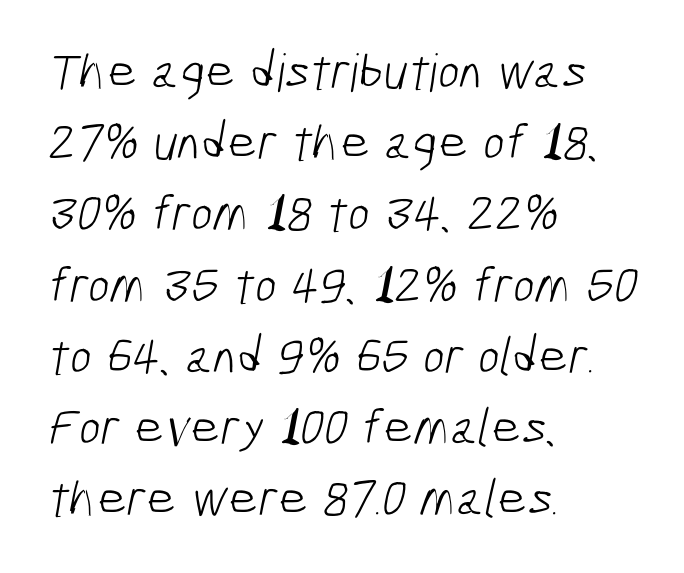
{"serif": "no", "bold": "no", "weight": "light", "width": "condensed", "stroke_contrast": "low", "x_height": "medium", "monospaced": "no", "underline": "no", "align": "left", "line_spacing": "normal", "line_spacing_ratio": 1.37, "letter_spacing": "normal", "letter_spacing_em": 0.0, "glyph_px": 52}
